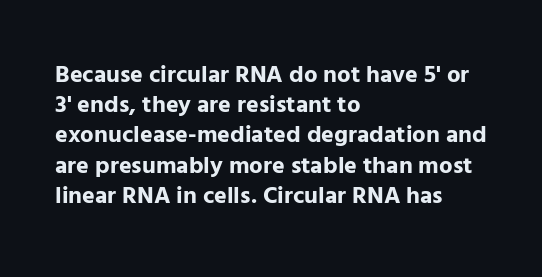
The ragged edge is on the right, which tells us the setting is flush left. The space beneath each line is pristine and unruled. This rendering leaves character spacing at its baseline value. The passage shown stacks its lines at a standard gap. Italic? Not at all — the glyphs are vertical. Emphasis by weight is at full strength: bold.
